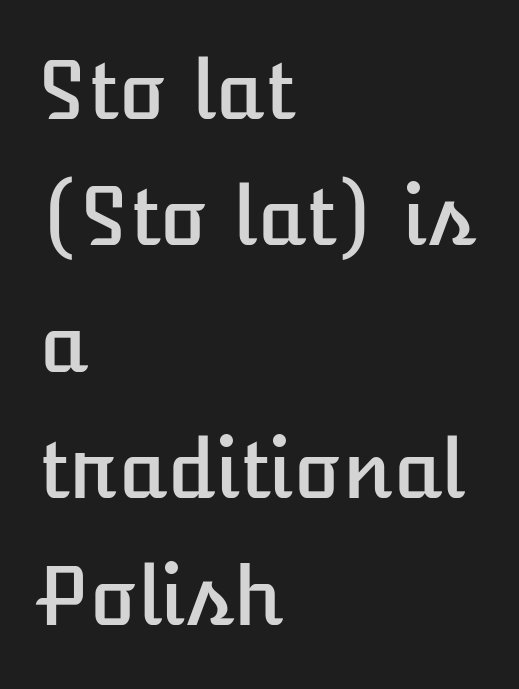
Tracking value appears to be zero — textbook default spacing. Spacing verdict: proportional, widths tailored to each character. When letters stand straight like this, we call the style roman or upright. Successive baselines arrive at the customary interval. The foot of each line stays bare and open. One-word summary of the alignment: left.
